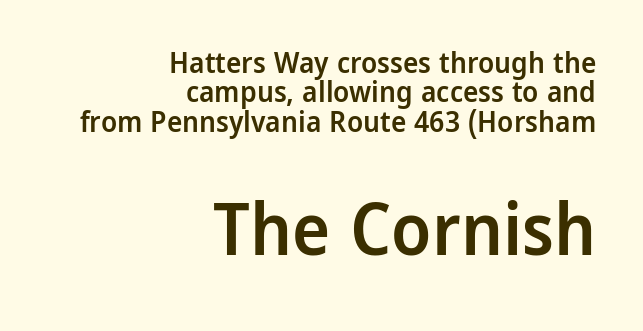
Vertical spacing — tight. This sample has the flowing, uneven cadence of proportional lettering. The type family on display is of the sans-serif kind. Type without underlining. This sample is right-justified, so line beginnings fall wherever the words allow. In terms of weight, the rendering is demibold, just under bold.
